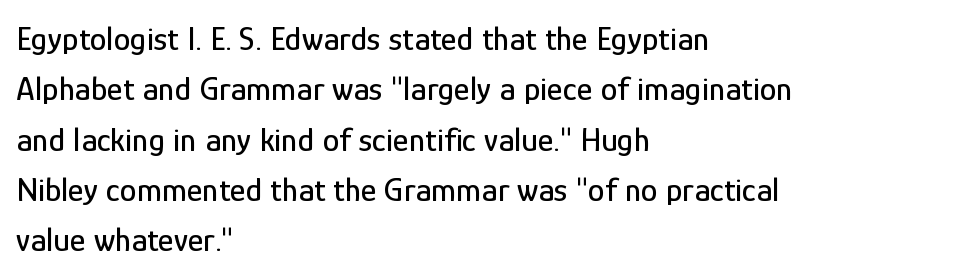
Q: Is the text italic (slanted)? A: No, it is upright.
Q: Is the typeface a serif or a sans-serif typeface? A: Sans-serif.
Q: Is the text underlined? A: No.
Q: How is the paragraph aligned? A: Left-aligned.
Q: Is the spacing between letters normal or unusually wide? A: Normal.
Q: Is the spacing between lines tight, normal or loose? A: Normal.
Q: Width (condensed, normal, or wide)? A: Condensed.
Q: Stroke contrast? A: Low.
Q: x-height? A: Medium.
Q: Monospaced? A: No.
